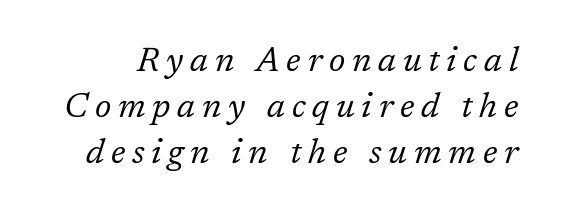
No chunkiness to these letters — they're not bold. This rendering widens character spacing well past its baseline value. These lines are rendered in a variable-pitch font. Is the type slanted? Yes — the strokes lean at a clear angle. The specimen omits any rule beneath the text block's lines. Evenly set lines give the paragraph a standard silhouette.
